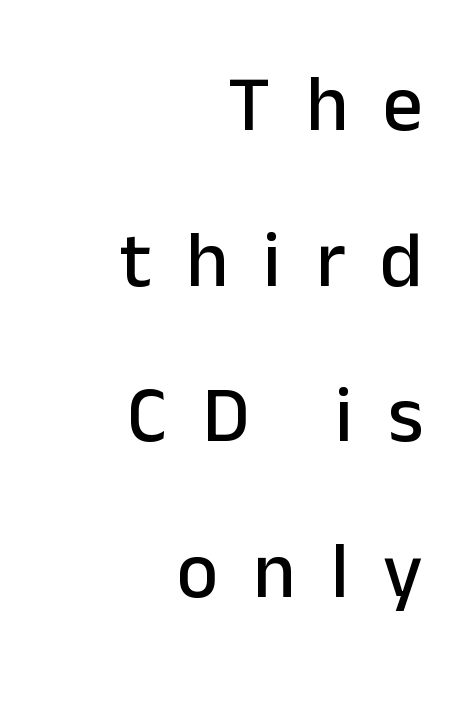
Is this a sans? Yes — the strokes have no serifs. Every row of glyphs terminates at an identical x-position on the right. The letters are spread apart with noticeably loose tracking. The block of text is sparse from top to bottom, with ample space between rows. A typesetter would call this proportional, since set widths differ per character.
